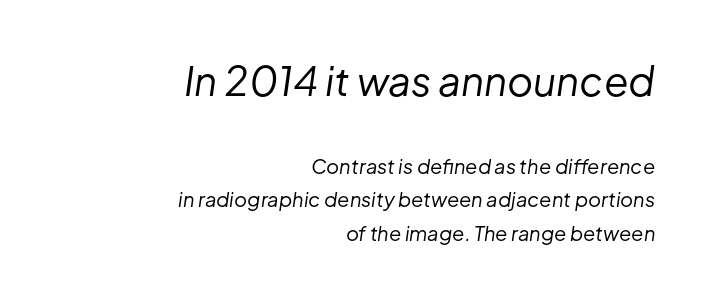
The image shows 40 px regular-weight type, italic (leaning right); set right-aligned, normal line spacing (1.67x), normal letter spacing, not underlined; the first (top) block is 2.0x larger; low stroke contrast and a medium x-height.
